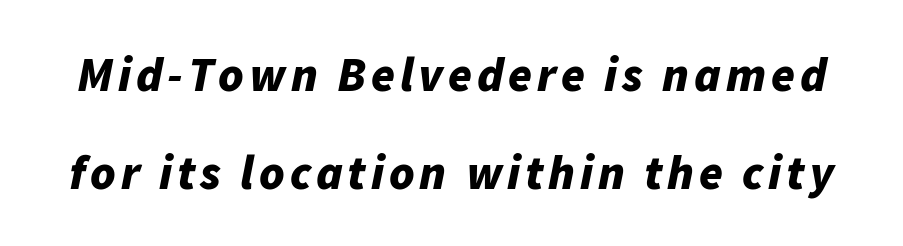
The image shows 48 px bold type, italic (leaning right); set loose line spacing (2.04x), not underlined; low stroke contrast and a medium x-height.
